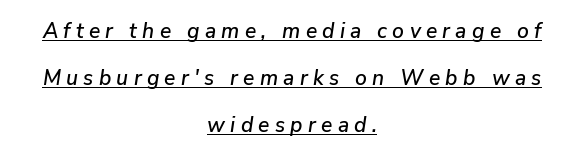
Compared with typical paragraphs, the rows here are farther apart. The rendering inserts visible extra space after every character. The typesetter has applied underlining to the passage shown. Caption: multi-line text, centered on the measure.
